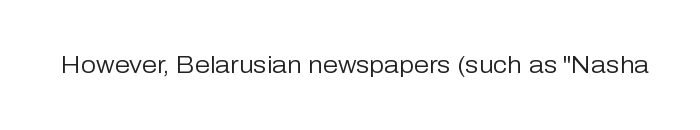
The image shows 24 px text type, upright; set normal letter spacing, not underlined.
